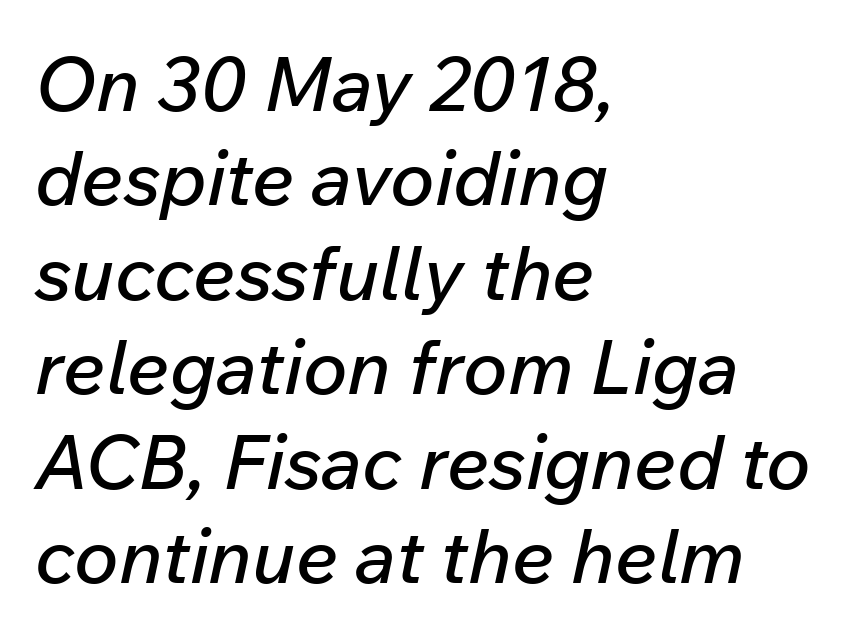
{"italic": "yes", "lean": "right", "slant_degrees": 12, "width": "normal", "stroke_contrast": "low", "x_height": "medium", "monospaced": "no", "underline": "no", "align": "left", "line_spacing": "normal", "line_spacing_ratio": 1.26, "letter_spacing": "normal", "letter_spacing_em": 0.0, "glyph_px": 75}
